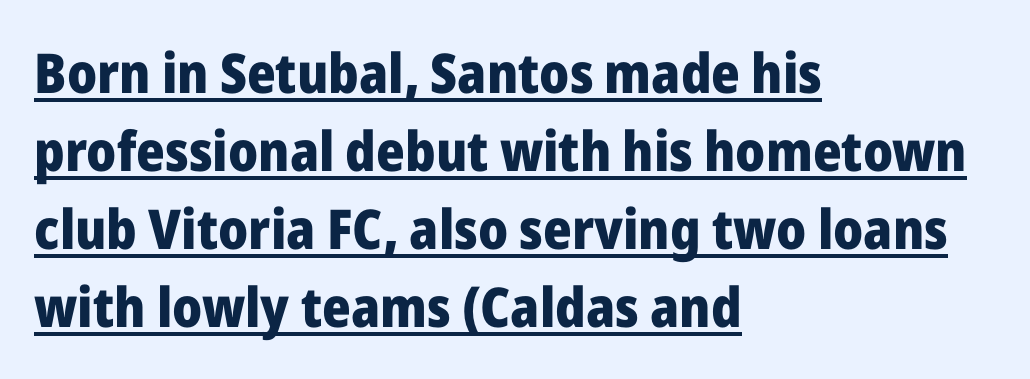
Pretty heavy lettering here — definitely bold. Notice how the stems are strictly vertical — no italics here. Caption: multi-line text, flush left, ragged right. This sample carries an underscore along the baseline area. You could not count columns in this text — the font is proportionally spaced.
